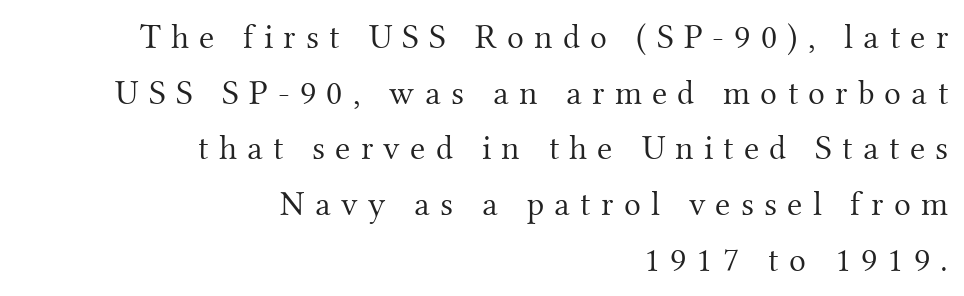
Layout note: lines flush right. Someone cranked the tracking dial way up on this one. Rendered with straight, roman letterforms. Regarding serifs, this sample has them.
